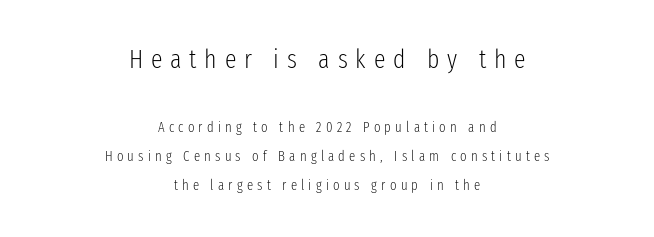
The zone under the glyphs is completely vacant. Weight: in the light-to-regular range. Substantial extra tracking has been applied to these lines. The lines are quadded center. The type sits square on the baseline with zero lean. Regarding leading, the lines here are spaced well apart.
